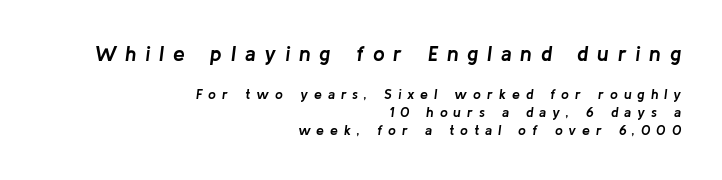
The image shows 21 px bold type, italic (leaning right); set right-aligned, normal line spacing (1.3x), unusually wide letter spacing (+0.42 em), not underlined; the first (top) block is 1.5x larger.
